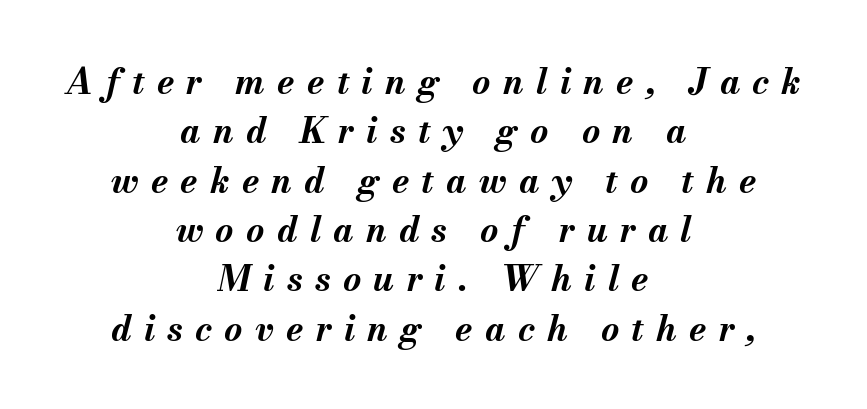
Q: Is the text bold? A: Yes.
Q: Is the text italic (slanted)? A: Yes, it leans right by about 13 degrees.
Q: Is the text underlined? A: No.
Q: How is the paragraph aligned? A: Centered.
Q: Is the spacing between letters normal or unusually wide? A: Unusually wide.
Q: Is the spacing between lines tight, normal or loose? A: Normal.
Q: Width (condensed, normal, or wide)? A: Normal.
Q: Stroke contrast? A: Medium.
Q: x-height? A: Small.
Q: Monospaced? A: No.
